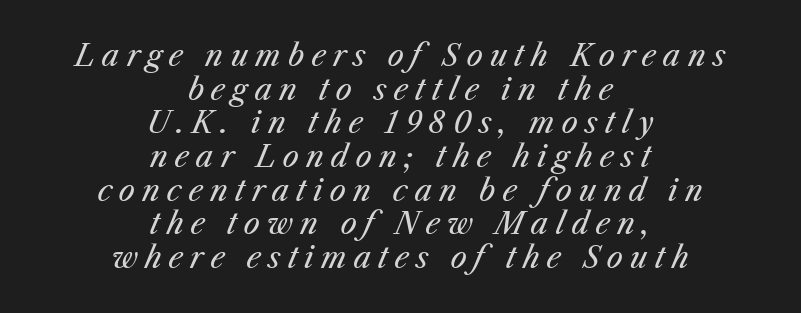
The image shows 29 px regular-weight type, italic (leaning right); set centered, line spacing 1.16x, unusually wide letter spacing (+0.24 em), not underlined; medium stroke contrast and a medium x-height.
